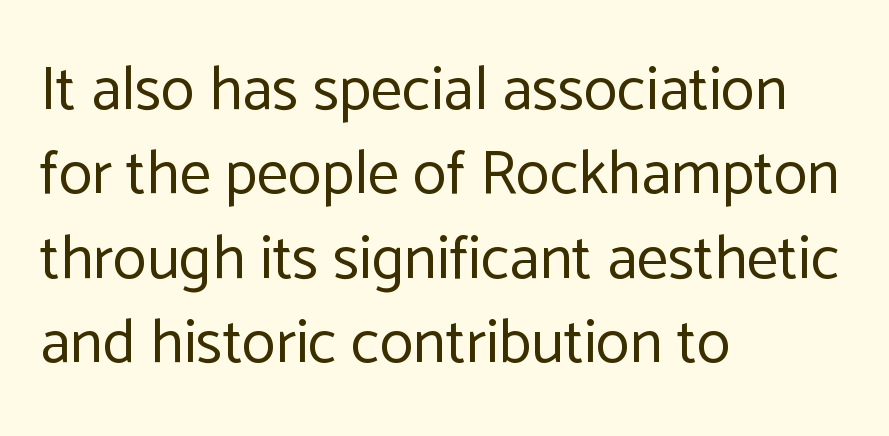
Observe the absence of serifs on each vertical stroke in this sample. Ink coverage per letter is moderate at most. Is this a fixed-width face? No — the glyphs have proportional, varying widths. Where is the straight margin? On the left. A normal amount of white space separates one row of letters from the next.
